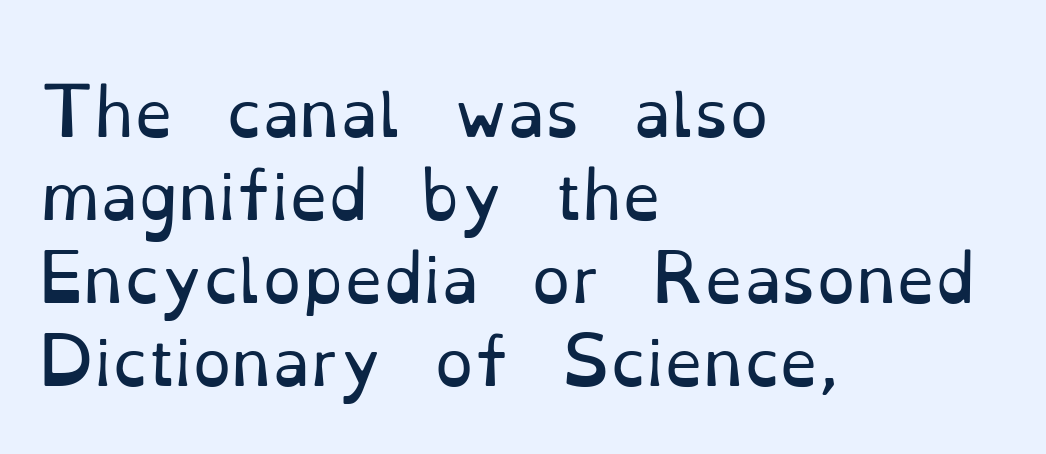
{"serif": "yes", "italic": "no", "bold": "no", "weight": "regular", "width": "normal", "stroke_contrast": "low", "x_height": "small", "monospaced": "no", "underline": "no", "align": "left", "line_spacing": "normal", "line_spacing_ratio": 1.34, "letter_spacing": "normal", "letter_spacing_em": 0.0, "glyph_px": 62}
